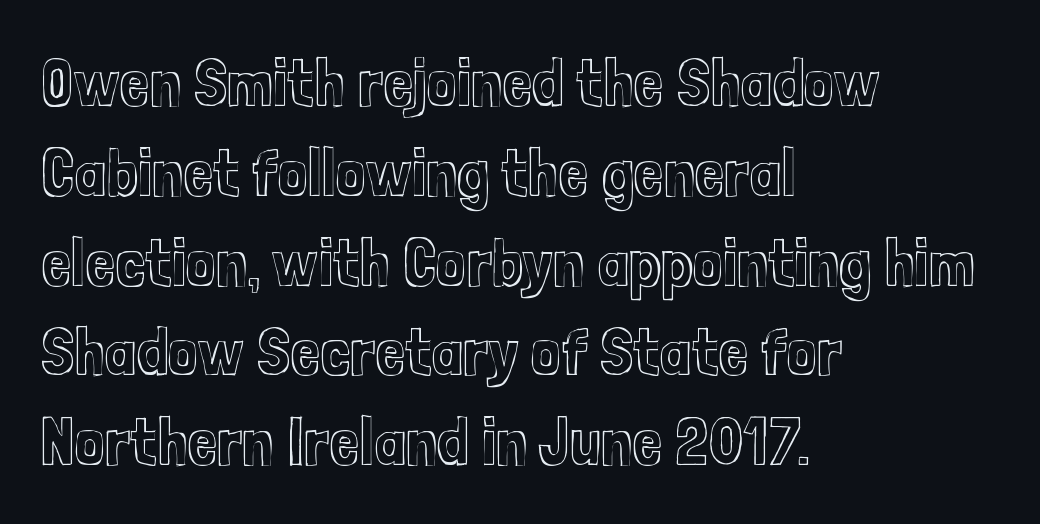
What's the leading like? Ordinary, nothing unusual. The text block is weighted toward the left margin, trailing off unevenly rightward. The letters advance in unequal steps, a hallmark of proportional type. Caption: standard tracking, unaltered.
